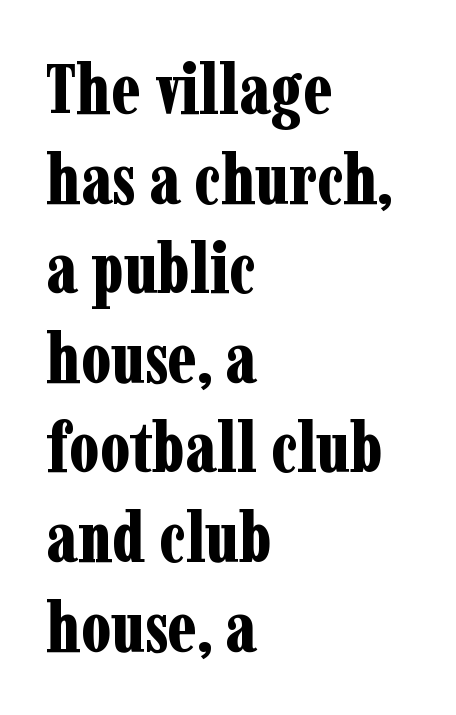
Q: Is the text bold? A: Yes.
Q: Is the text italic (slanted)? A: No, it is upright.
Q: Is the typeface a serif or a sans-serif typeface? A: Serif.
Q: Is the text underlined? A: No.
Q: How is the paragraph aligned? A: Left-aligned.
Q: Is the spacing between letters normal or unusually wide? A: Normal.
Q: Is the spacing between lines tight, normal or loose? A: Normal.
Q: Width (condensed, normal, or wide)? A: Condensed.
Q: Stroke contrast? A: Low.
Q: x-height? A: Medium.
Q: Monospaced? A: No.
